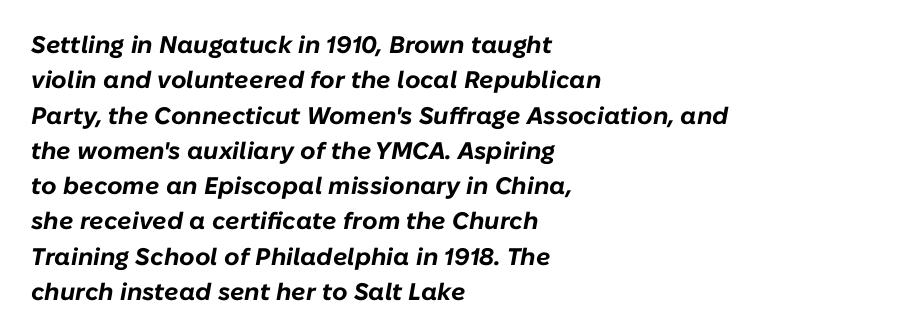
Quick note: italic. Nobody touched the tracking dial on this one. Is the type bold? Yes — the strokes are clearly thick and heavy. Vertical spacing — default.
